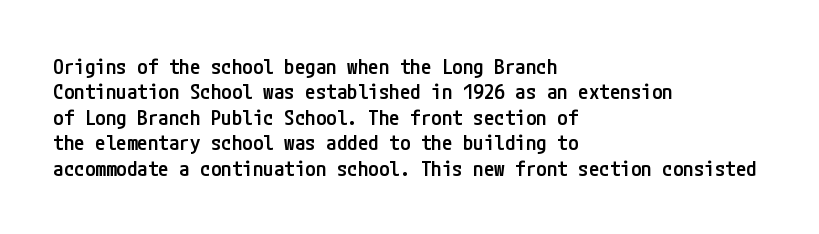
Q: Is the text bold? A: Semi-bold.
Q: Is the text italic (slanted)? A: No, it is upright.
Q: Is the text underlined? A: No.
Q: How is the paragraph aligned? A: Left-aligned.
Q: Is the spacing between letters normal or unusually wide? A: Normal.
